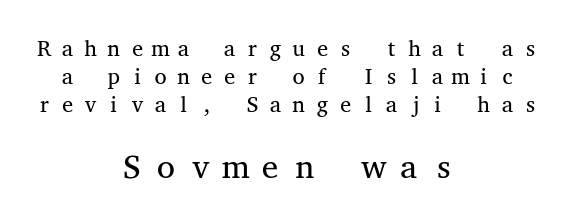
Q: Is the text bold? A: No.
Q: Is the text italic (slanted)? A: No, it is upright.
Q: Is the typeface a serif or a sans-serif typeface? A: Serif.
Q: Is the text underlined? A: No.
Q: How is the paragraph aligned? A: Centered.
Q: Is the spacing between letters normal or unusually wide? A: Unusually wide.
Q: Is the spacing between lines tight, normal or loose? A: Normal.
Q: Which block of text is set in a larger size, the first (top) or the second (bottom)? A: The second (bottom) one.
Q: Width (condensed, normal, or wide)? A: Wide.
Q: Stroke contrast? A: Medium.
Q: x-height? A: Medium.
Q: Monospaced? A: Yes.
